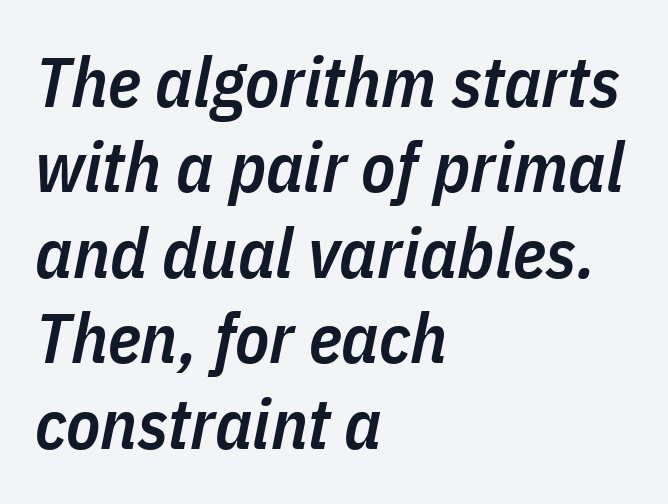
The letterforms sit shoulder to shoulder at normal distance. Which margin do the lines hug? The left one — the right edge is uneven. A typesetter would call this proportional, since set widths differ per character. Its strokes are somewhat broadened, the hallmark of semibold type.
